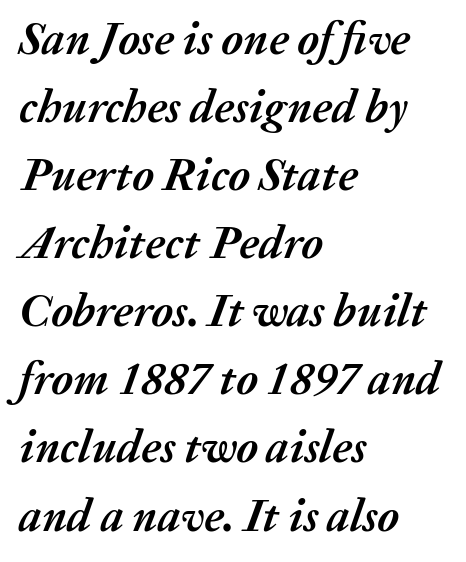
The image shows 46 px semibold type, italic (leaning right); set left-aligned, normal line spacing (1.48x), normal letter spacing, not underlined; medium stroke contrast and a medium x-height.
